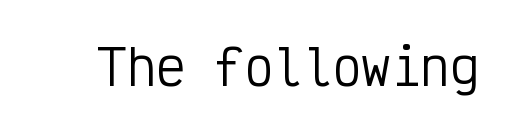
The image shows 49 px regular-weight, condensed sans-serif type, upright, monospaced; set normal letter spacing, not underlined; low stroke contrast and a medium x-height.
